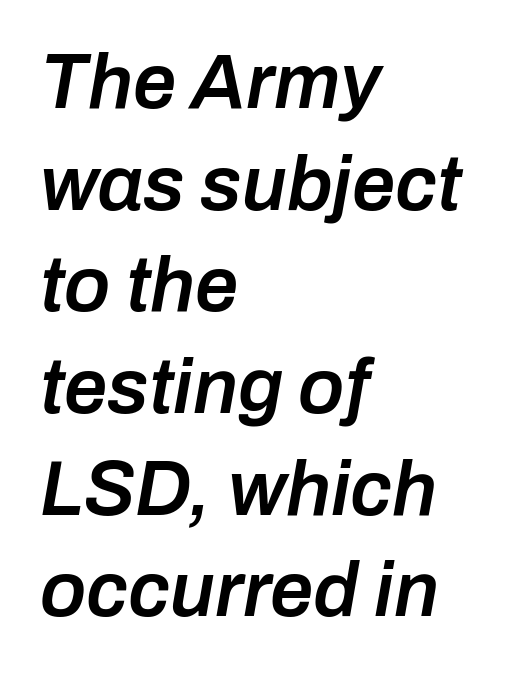
Q: Is the text bold? A: Semi-bold.
Q: Is the text italic (slanted)? A: Yes, it leans right by about 10 degrees.
Q: Is the text underlined? A: No.
Q: How is the paragraph aligned? A: Left-aligned.
Q: Is the spacing between letters normal or unusually wide? A: Normal.
Q: Is the spacing between lines tight, normal or loose? A: Normal.
Q: Width (condensed, normal, or wide)? A: Normal.
Q: Stroke contrast? A: Low.
Q: x-height? A: Medium.
Q: Monospaced? A: No.
